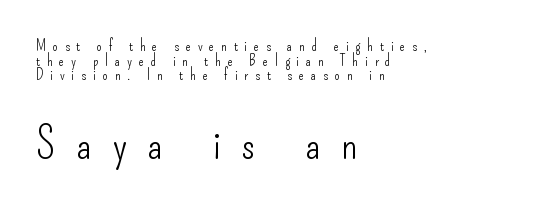
Q: Is the text bold? A: No.
Q: Is the text italic (slanted)? A: No, it is upright.
Q: Is the typeface a serif or a sans-serif typeface? A: Sans-serif.
Q: Is the text underlined? A: No.
Q: How is the paragraph aligned? A: Left-aligned.
Q: Is the spacing between letters normal or unusually wide? A: Unusually wide.
Q: Is the spacing between lines tight, normal or loose? A: Tight.
Q: Which block of text is set in a larger size, the first (top) or the second (bottom)? A: The second (bottom) one.
Q: Width (condensed, normal, or wide)? A: Condensed.
Q: Stroke contrast? A: Low.
Q: x-height? A: Small.
Q: Monospaced? A: No.
